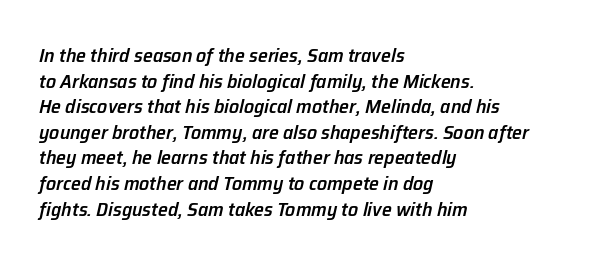
{"italic": "yes", "lean": "right", "slant_degrees": 12, "bold": "semi", "underline": "no", "align": "left", "line_spacing": "normal", "line_spacing_ratio": 1.28, "letter_spacing": "normal", "letter_spacing_em": 0.0, "glyph_px": 20}
